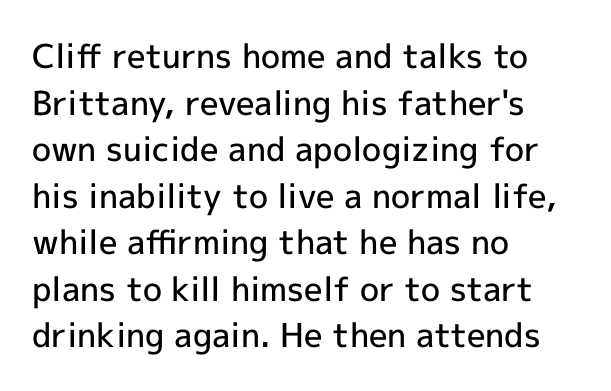
The image shows 33 px semibold sans-serif type, upright; set left-aligned, normal line spacing (1.41x), normal letter spacing, not underlined; a medium x-height.
